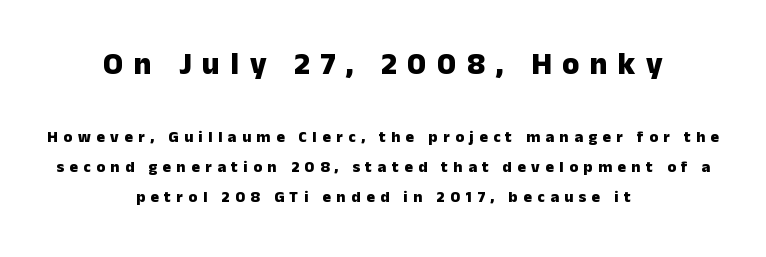
Q: Is the text bold? A: Yes.
Q: Is the text italic (slanted)? A: No, it is upright.
Q: Is the typeface a serif or a sans-serif typeface? A: Sans-serif.
Q: Is the text underlined? A: No.
Q: How is the paragraph aligned? A: Centered.
Q: Is the spacing between letters normal or unusually wide? A: Unusually wide.
Q: Which block of text is set in a larger size, the first (top) or the second (bottom)? A: The first (top) one.
Q: Width (condensed, normal, or wide)? A: Normal.
Q: Stroke contrast? A: Low.
Q: x-height? A: Medium.
Q: Monospaced? A: No.
